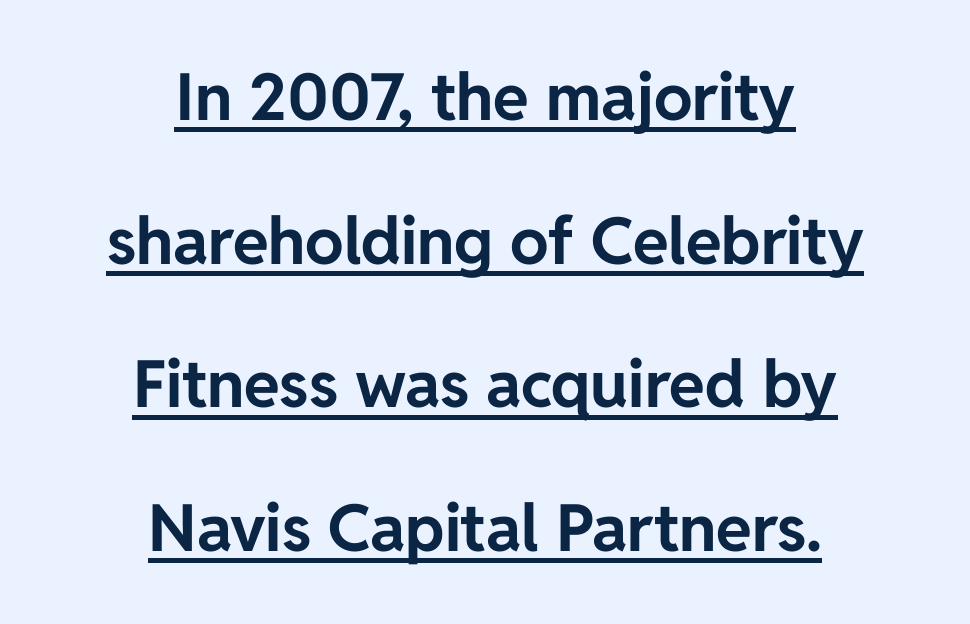
The image shows 65 px bold sans-serif type, upright; set centered, loose line spacing (2.21x), normal letter spacing, underlined; low stroke contrast and a medium x-height.
